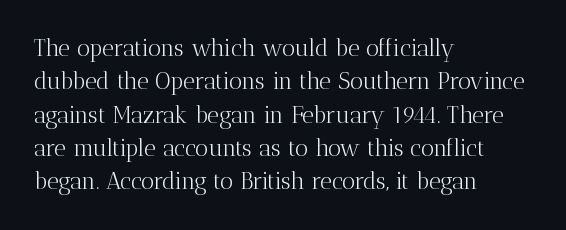
{"italic": "no", "bold": "no", "underline": "no", "align": "left", "line_spacing": "normal", "line_spacing_ratio": 1.45, "letter_spacing": "normal", "letter_spacing_em": 0.0, "glyph_px": 23}
